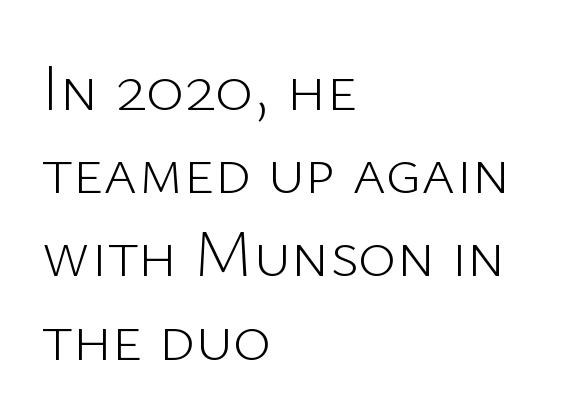
The image shows 65 px light sans-serif type, upright; set left-aligned, normal line spacing (1.28x), normal letter spacing, not underlined; low stroke contrast and a medium x-height.
